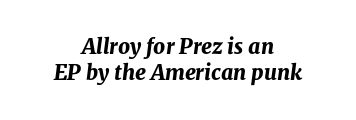
No word sits above an underline. The rows are spaced the way most documents space them. Students, note that the glyphs here touch the page at normal intervals. Pretty heavy lettering here — definitely bold. Horizontal alignment here is central, giving a formal, balanced look.
